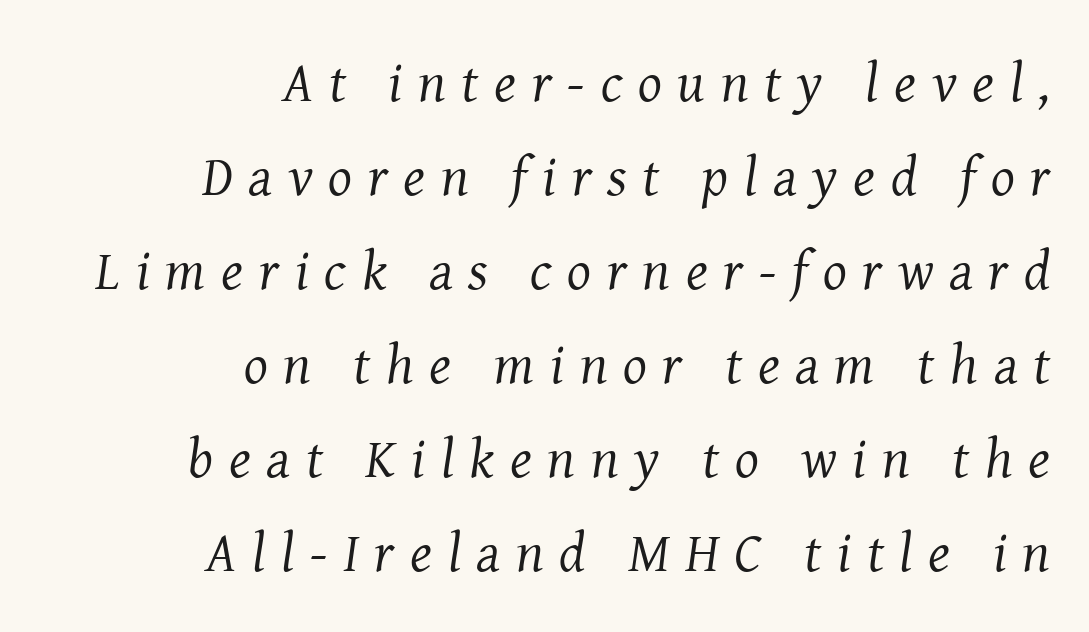
{"serif": "yes", "italic": "yes", "lean": "right", "slant_degrees": 8, "bold": "no", "weight": "regular", "width": "normal", "stroke_contrast": "medium", "x_height": "medium", "monospaced": "no", "underline": "no", "align": "right", "line_spacing": "normal", "line_spacing_ratio": 1.68, "letter_spacing": "wide", "letter_spacing_em": 0.28, "glyph_px": 56}
